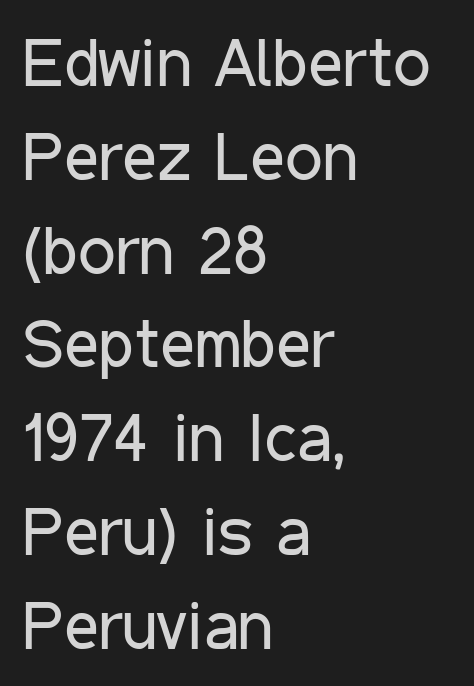
{"serif": "no", "italic": "no", "bold": "no", "weight": "regular", "width": "condensed", "stroke_contrast": "low", "x_height": "medium", "monospaced": "no", "underline": "no", "align": "left", "line_spacing": "normal", "line_spacing_ratio": 1.4, "letter_spacing": "normal", "letter_spacing_em": 0.0, "glyph_px": 67}
